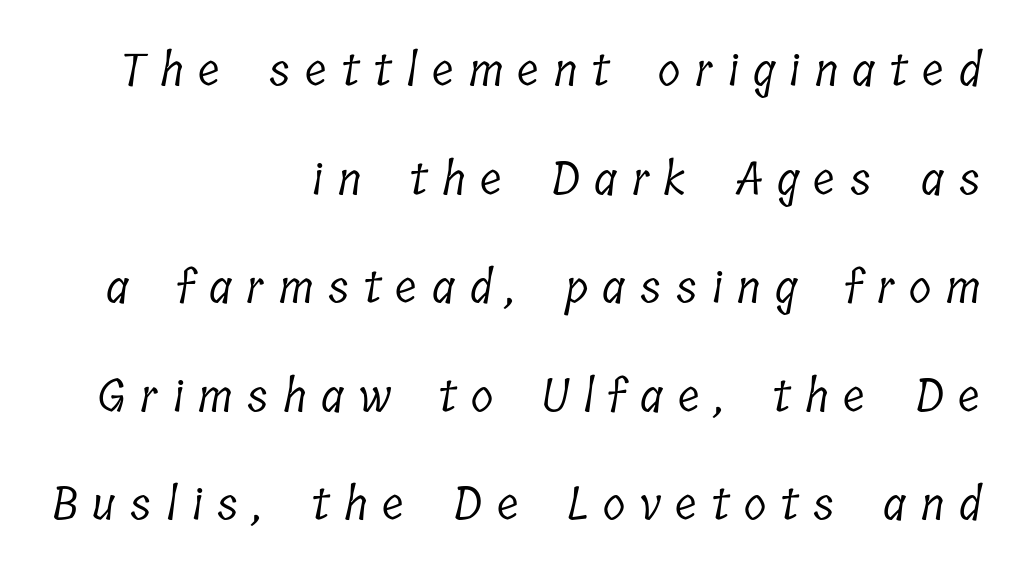
The image shows 46 px light, condensed serif type; set right-aligned, loose line spacing (2.36x), unusually wide letter spacing (+0.32 em), not underlined; low stroke contrast and a medium x-height.
